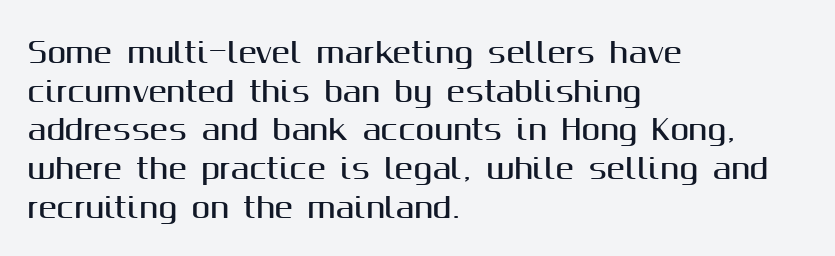
{"serif": "no", "italic": "no", "width": "normal", "stroke_contrast": "medium", "x_height": "medium", "monospaced": "no", "underline": "no", "align": "left", "line_spacing": "normal", "line_spacing_ratio": 1.38, "letter_spacing": "normal", "letter_spacing_em": 0.0, "glyph_px": 28}
